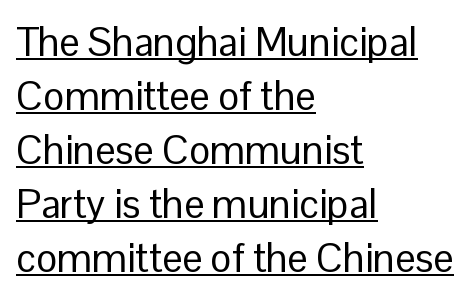
{"serif": "no", "italic": "no", "bold": "no", "weight": "regular", "width": "normal", "stroke_contrast": "low", "x_height": "medium", "monospaced": "no", "underline": "yes", "align": "left", "line_spacing": "normal", "line_spacing_ratio": 1.35, "letter_spacing": "normal", "letter_spacing_em": 0.0, "glyph_px": 40}
